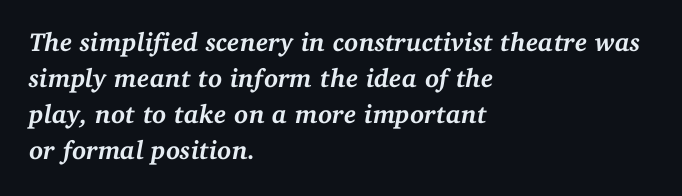
The image shows 26 px bold type, italic (leaning right); set left-aligned, normal line spacing (1.39x), normal letter spacing, not underlined.
